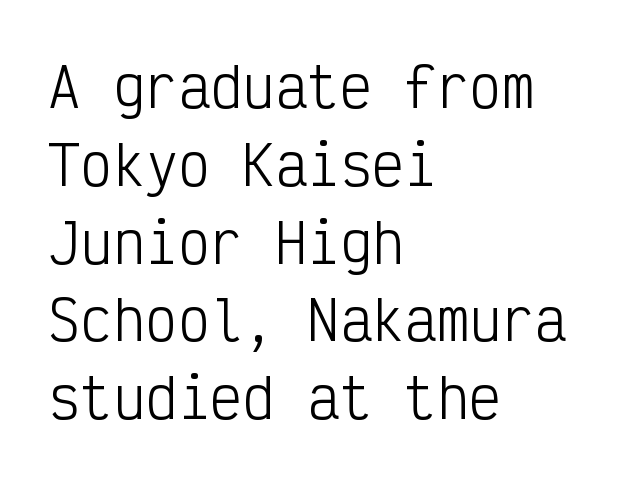
Q: Is the text bold? A: No.
Q: Is the text italic (slanted)? A: No, it is upright.
Q: Is the typeface a serif or a sans-serif typeface? A: Sans-serif.
Q: Is the text underlined? A: No.
Q: How is the paragraph aligned? A: Left-aligned.
Q: Is the spacing between letters normal or unusually wide? A: Normal.
Q: Is the spacing between lines tight, normal or loose? A: Normal.
Q: Width (condensed, normal, or wide)? A: Condensed.
Q: Stroke contrast? A: Low.
Q: x-height? A: Medium.
Q: Monospaced? A: Yes.
